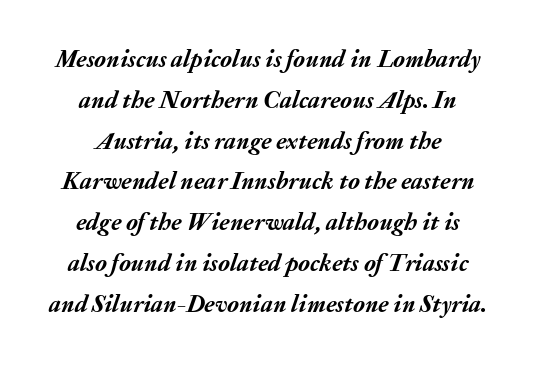
Q: Is the text bold? A: Yes.
Q: Is the text italic (slanted)? A: Yes, it leans right by about 20 degrees.
Q: Is the text underlined? A: No.
Q: Is the spacing between letters normal or unusually wide? A: Normal.
Q: Is the spacing between lines tight, normal or loose? A: Normal.
